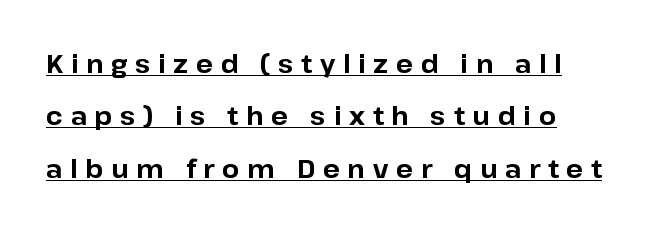
{"italic": "no", "bold": "yes", "underline": "yes", "align": "left", "line_spacing": "loose", "line_spacing_ratio": 2.1, "letter_spacing": "wide", "letter_spacing_em": 0.31, "glyph_px": 25}
